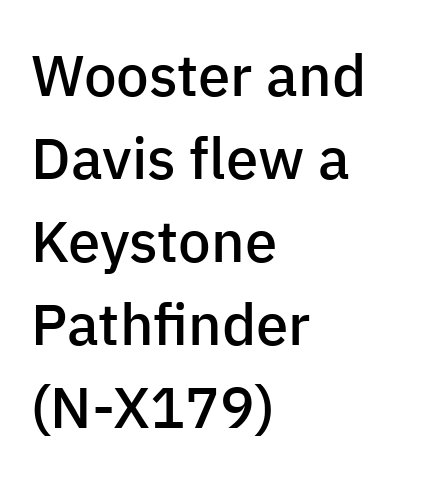
Q: Is the text bold? A: Semi-bold.
Q: Is the text italic (slanted)? A: No, it is upright.
Q: Is the typeface a serif or a sans-serif typeface? A: Sans-serif.
Q: Is the text underlined? A: No.
Q: How is the paragraph aligned? A: Left-aligned.
Q: Is the spacing between letters normal or unusually wide? A: Normal.
Q: Is the spacing between lines tight, normal or loose? A: Normal.
Q: Width (condensed, normal, or wide)? A: Normal.
Q: Stroke contrast? A: Low.
Q: x-height? A: Medium.
Q: Monospaced? A: No.
